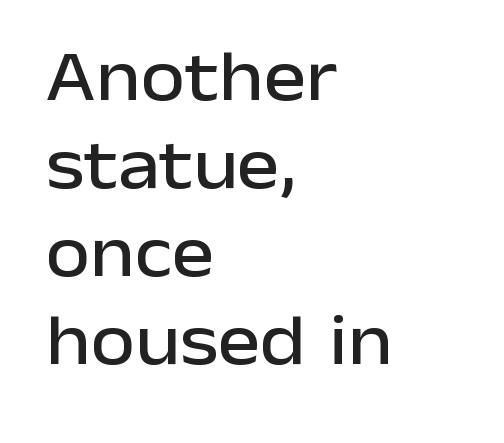
{"serif": "no", "italic": "no", "width": "normal", "stroke_contrast": "low", "x_height": "medium", "monospaced": "no", "underline": "no", "align": "left", "line_spacing_ratio": 1.22, "letter_spacing": "normal", "letter_spacing_em": 0.0, "glyph_px": 72}
